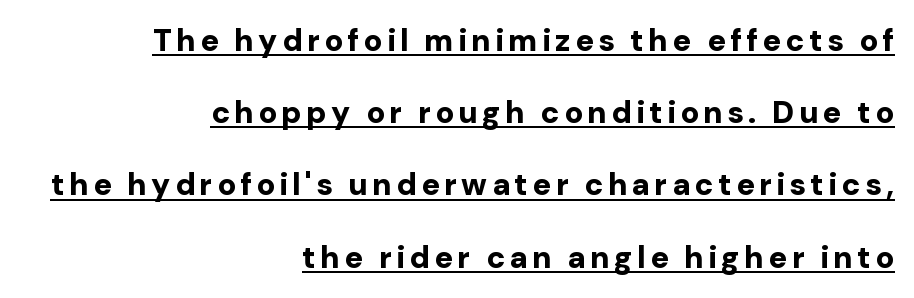
{"serif": "no", "italic": "no", "bold": "yes", "weight": "bold", "width": "normal", "stroke_contrast": "low", "x_height": "medium", "monospaced": "no", "underline": "yes", "align": "right", "line_spacing": "loose", "line_spacing_ratio": 2.33, "glyph_px": 31}
